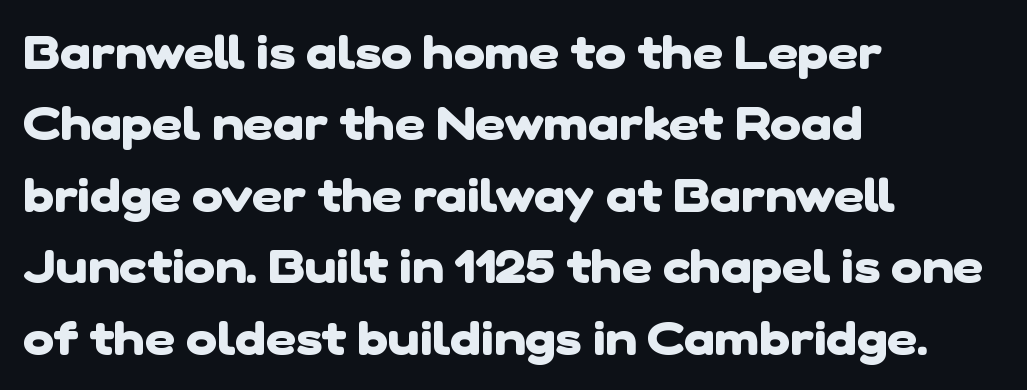
The image shows 47 px heavy sans-serif type; set left-aligned, normal line spacing (1.52x), normal letter spacing, not underlined; low stroke contrast and a medium x-height.
